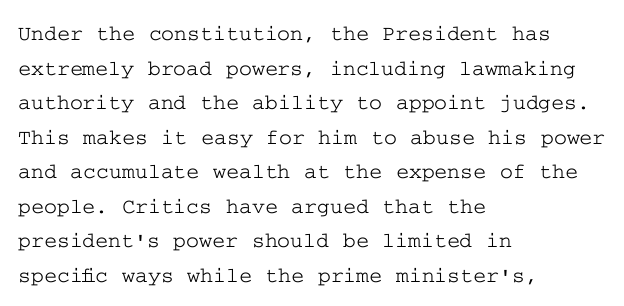
The setting favours the left margin, as ordinary paragraphs usually do. The letters stand straight up with perfectly vertical stems. Baseline-to-baseline distance is the conventional proportion of letter height. Beneath every word, the page is bare. Is the letter spacing exaggerated? No — it looks like the ordinary default.
